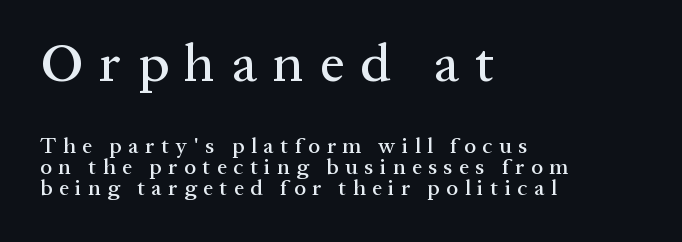
Q: Is the text italic (slanted)? A: No, it is upright.
Q: Is the typeface a serif or a sans-serif typeface? A: Serif.
Q: Is the text underlined? A: No.
Q: How is the paragraph aligned? A: Left-aligned.
Q: Is the spacing between letters normal or unusually wide? A: Unusually wide.
Q: Is the spacing between lines tight, normal or loose? A: Tight.
Q: Which block of text is set in a larger size, the first (top) or the second (bottom)? A: The first (top) one.
Q: Width (condensed, normal, or wide)? A: Normal.
Q: Stroke contrast? A: Medium.
Q: x-height? A: Medium.
Q: Monospaced? A: No.
